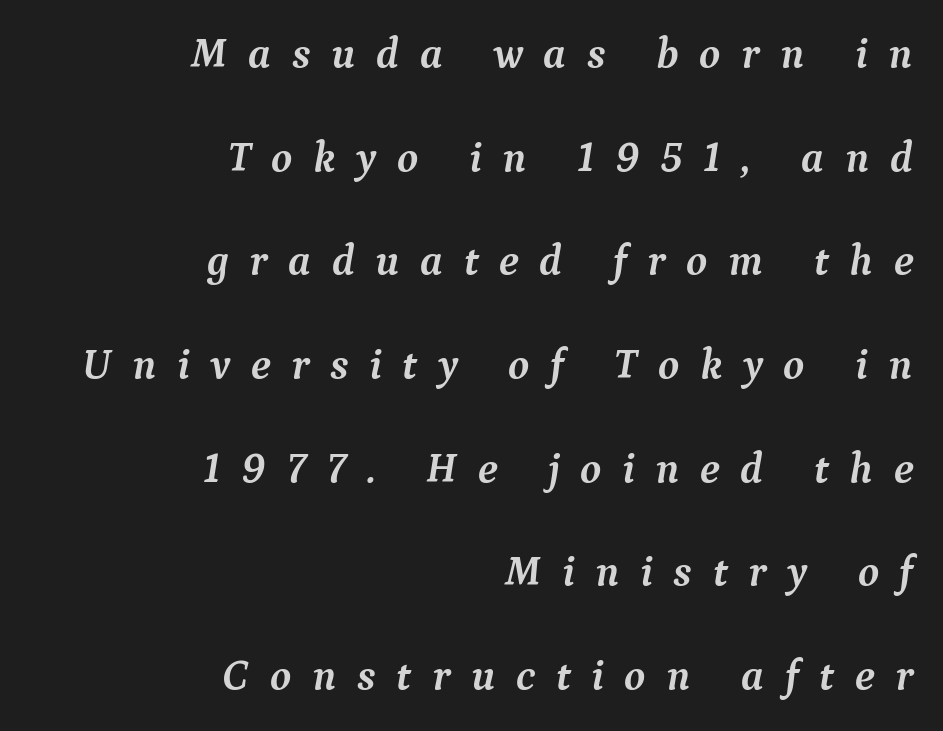
The image shows 43 px semibold serif type, italic (leaning right); set right-aligned, loose line spacing (2.41x), unusually wide letter spacing (+0.48 em), not underlined; medium stroke contrast and a medium x-height.
